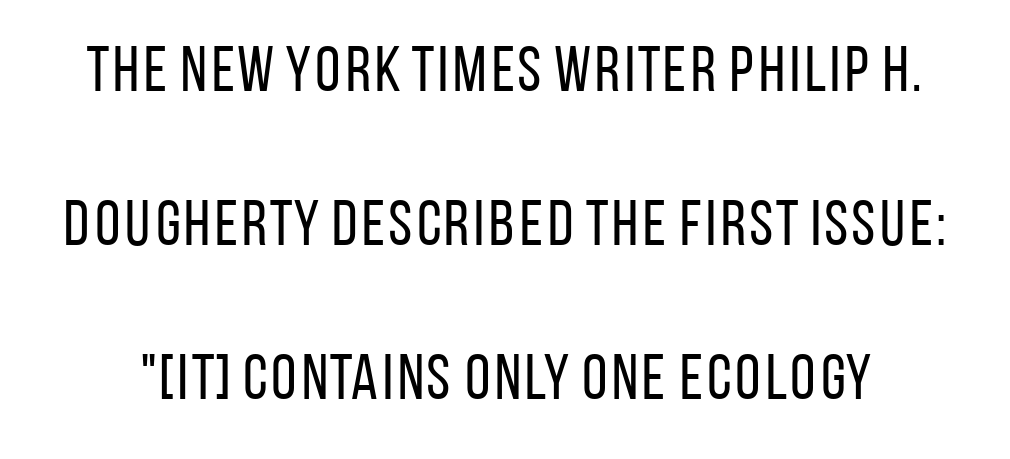
The image shows 64 px regular-weight, condensed sans-serif type, upright; set loose line spacing (2.41x), normal letter spacing, not underlined; low stroke contrast and a large x-height.
